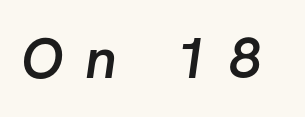
{"serif": "no", "bold": "semi", "weight": "semibold", "width": "normal", "stroke_contrast": "low", "x_height": "medium", "monospaced": "no", "underline": "no", "letter_spacing": "wide", "letter_spacing_em": 0.38, "glyph_px": 57}
